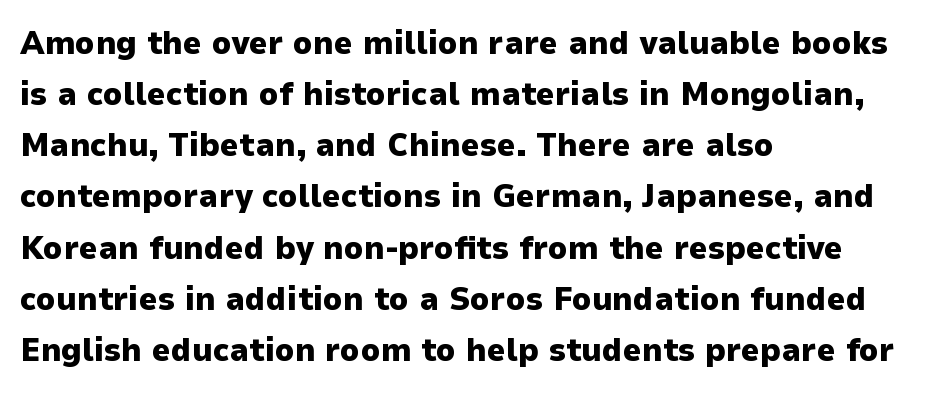
Q: Is the text bold? A: Yes.
Q: Is the text italic (slanted)? A: No, it is upright.
Q: Is the typeface a serif or a sans-serif typeface? A: Sans-serif.
Q: Is the text underlined? A: No.
Q: How is the paragraph aligned? A: Left-aligned.
Q: Is the spacing between letters normal or unusually wide? A: Normal.
Q: Is the spacing between lines tight, normal or loose? A: Normal.
Q: Width (condensed, normal, or wide)? A: Normal.
Q: Stroke contrast? A: Low.
Q: x-height? A: Medium.
Q: Monospaced? A: No.
